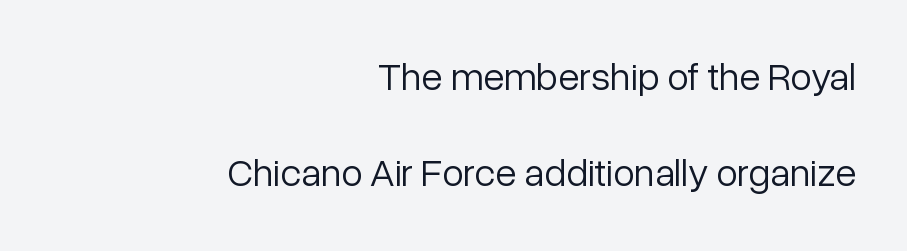
In terms of letterspacing, this is plain default setting. Decoration check: the copy has no underline. A flush-right, rag-left setting is used for this passage. Character widths vary here, with narrow letters taking less room than wide ones.
